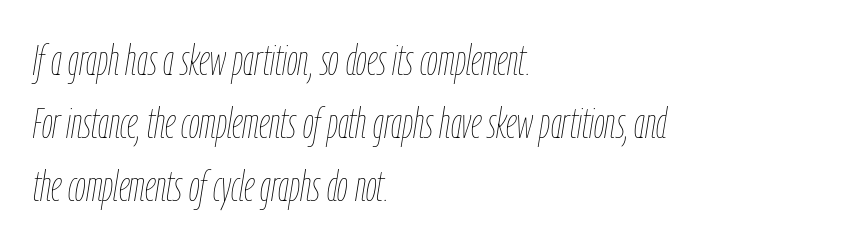
Q: Is the text bold? A: No.
Q: Is the text italic (slanted)? A: Yes, it leans right by about 9 degrees.
Q: Is the text underlined? A: No.
Q: How is the paragraph aligned? A: Left-aligned.
Q: Is the spacing between letters normal or unusually wide? A: Normal.
Q: Is the spacing between lines tight, normal or loose? A: Normal.
Q: Width (condensed, normal, or wide)? A: Condensed.
Q: Stroke contrast? A: Low.
Q: x-height? A: Medium.
Q: Monospaced? A: No.
